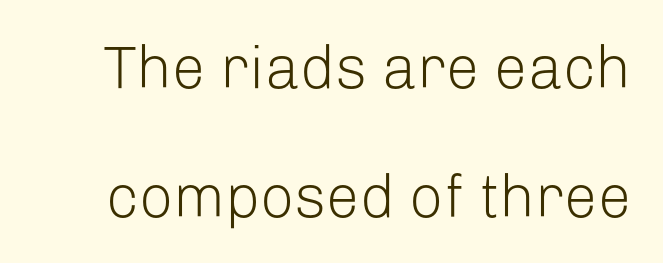
The passage shown stacks its lines with a broad gap. Letters have the restrained weight of plain body copy at most. The glyphs in this specimen are sans serif. Think of a printed novel: that variable character pitch is what you see here. Nobody drew a line under any word here. Each word holds together tightly as a unit, with standard inter-letter gaps.
